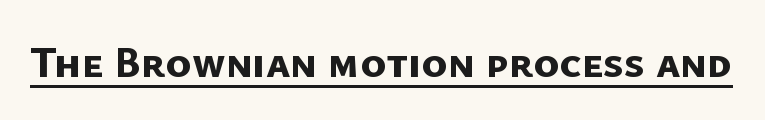
You could not count columns in this text — the font is proportionally spaced. Examine the stroke ends and you'll find no serifs. On the weight axis this lands at bold, roughly 700. Characters follow at the spacing the type designer built in. These characters rest on top of a visible drawn line.
